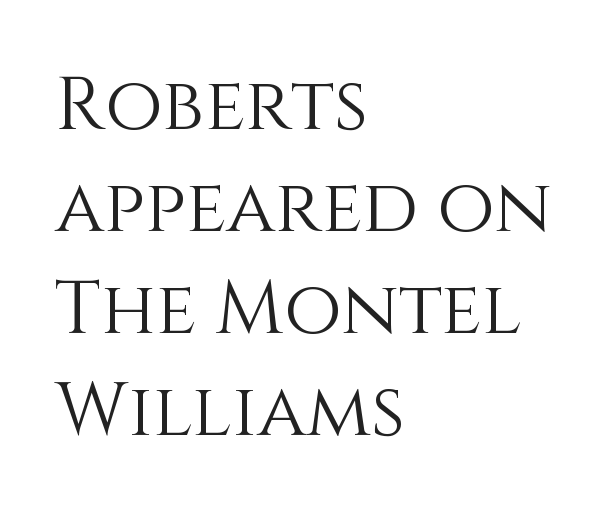
Spacing between characters is what you'd get straight out of the box. The specimen reads as upright at a glance. Teacher's note: observe the even left margin — that is flush-left alignment. How would I describe the line gaps? Plain and ordinary. Nobody drew a line under any word here. Caption: face not bold, strokes unweighted.
